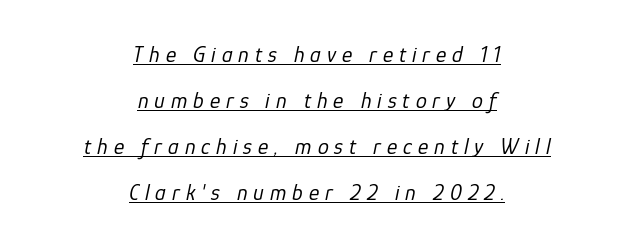
{"italic": "yes", "lean": "right", "slant_degrees": 12, "bold": "no", "underline": "yes", "align": "center", "line_spacing": "loose", "line_spacing_ratio": 2.09, "letter_spacing": "wide", "letter_spacing_em": 0.27, "glyph_px": 22}
